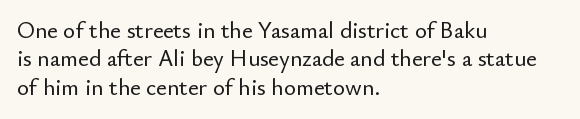
The image shows 23 px text type, upright; set left-aligned, line spacing 1.23x, normal letter spacing, not underlined.
